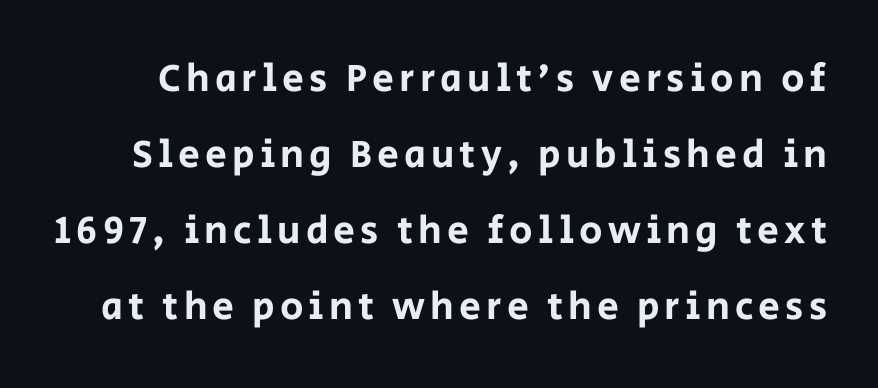
The image shows 39 px sans-serif type, upright; set loose line spacing (1.95x), not underlined; low stroke contrast and a large x-height.
